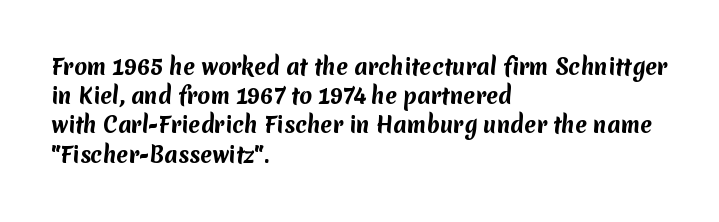
Q: Is the text bold? A: Yes.
Q: Is the text underlined? A: No.
Q: How is the paragraph aligned? A: Left-aligned.
Q: Is the spacing between letters normal or unusually wide? A: Normal.
Q: Is the spacing between lines tight, normal or loose? A: Normal.
